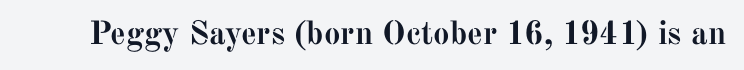
{"serif": "yes", "italic": "no", "bold": "yes", "weight": "semibold", "width": "normal", "stroke_contrast": "medium", "x_height": "medium", "monospaced": "no", "underline": "no", "letter_spacing": "normal", "letter_spacing_em": 0.0, "glyph_px": 33}
